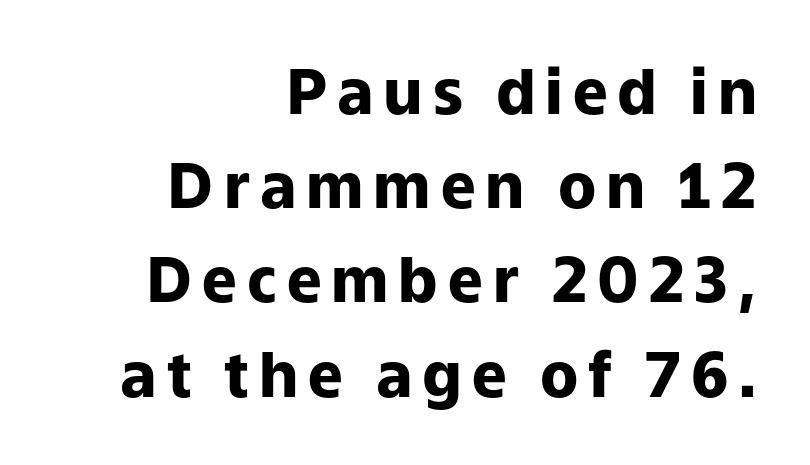
The area under the type is left untouched. Students, this is bold: see how much ink each stroke carries. The lettering stays uniformly vertical, giving the passage a roman look. Does the type have serifs? No, each stem ends abruptly. A typesetter would call this proportional, since set widths differ per character. Visually the block forms a straight wall on the right and a jagged coastline on the left.
